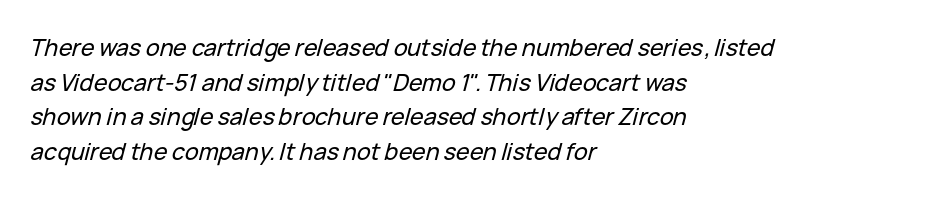
The image shows 23 px text type, italic (leaning right); set left-aligned, normal line spacing (1.51x), normal letter spacing, not underlined.
